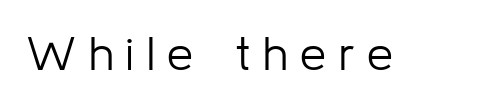
Q: Is the text bold? A: No.
Q: Is the text italic (slanted)? A: No, it is upright.
Q: Is the typeface a serif or a sans-serif typeface? A: Sans-serif.
Q: Is the text underlined? A: No.
Q: Is the spacing between letters normal or unusually wide? A: Unusually wide.
Q: Width (condensed, normal, or wide)? A: Normal.
Q: Stroke contrast? A: Low.
Q: x-height? A: Medium.
Q: Monospaced? A: No.
